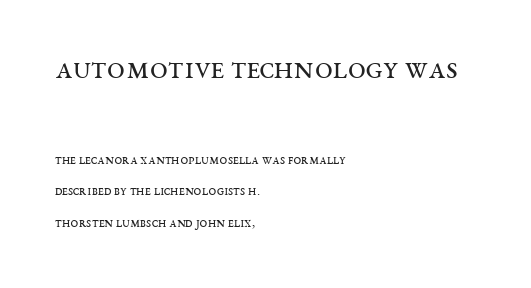
Baseline-to-baseline distance is far greater than the letter height. These lines keep a tight, regular rhythm from letter to letter. The typography opts for an upright posture over an oblique one. Letters rest on an invisible, unmarked baseline.
